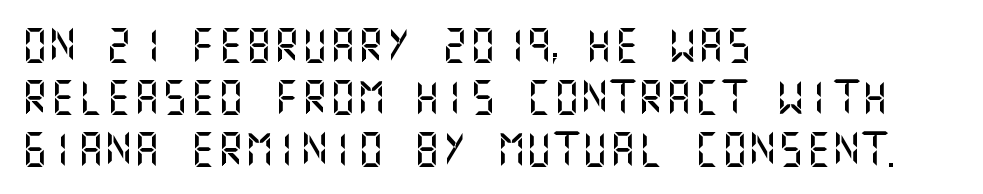
Q: Is the text italic (slanted)? A: No, it is upright.
Q: Is the typeface a serif or a sans-serif typeface? A: Sans-serif.
Q: Is the text underlined? A: No.
Q: How is the paragraph aligned? A: Left-aligned.
Q: Is the spacing between letters normal or unusually wide? A: Normal.
Q: Is the spacing between lines tight, normal or loose? A: Normal.
Q: Width (condensed, normal, or wide)? A: Normal.
Q: Stroke contrast? A: Medium.
Q: x-height? A: Large.
